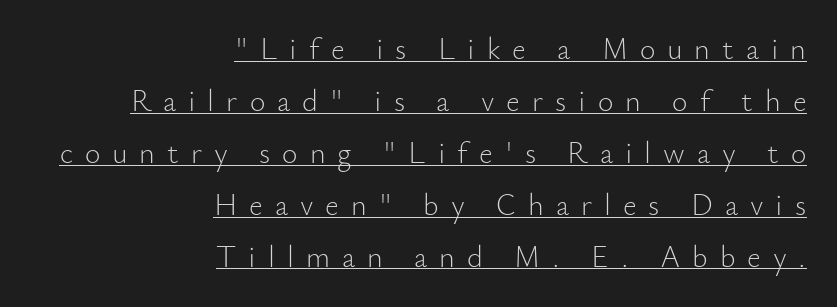
{"serif": "no", "italic": "no", "bold": "no", "weight": "light", "width": "normal", "stroke_contrast": "low", "x_height": "small", "monospaced": "no", "underline": "yes", "align": "right", "line_spacing_ratio": 1.73, "letter_spacing": "wide", "letter_spacing_em": 0.4, "glyph_px": 30}
